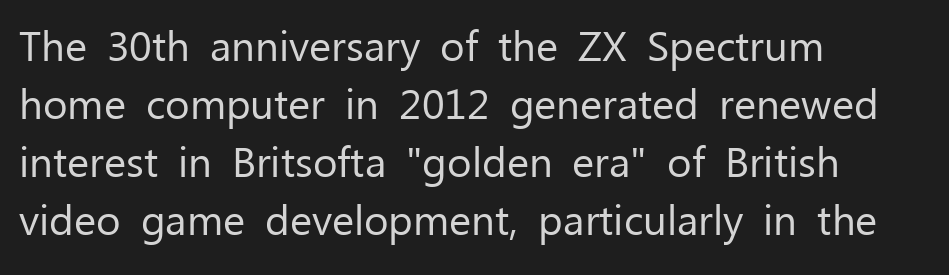
Q: Is the text bold? A: No.
Q: Is the text italic (slanted)? A: No, it is upright.
Q: Is the typeface a serif or a sans-serif typeface? A: Sans-serif.
Q: Is the text underlined? A: No.
Q: How is the paragraph aligned? A: Left-aligned.
Q: Is the spacing between letters normal or unusually wide? A: Normal.
Q: Is the spacing between lines tight, normal or loose? A: Normal.
Q: Width (condensed, normal, or wide)? A: Normal.
Q: Stroke contrast? A: Low.
Q: x-height? A: Medium.
Q: Monospaced? A: No.
